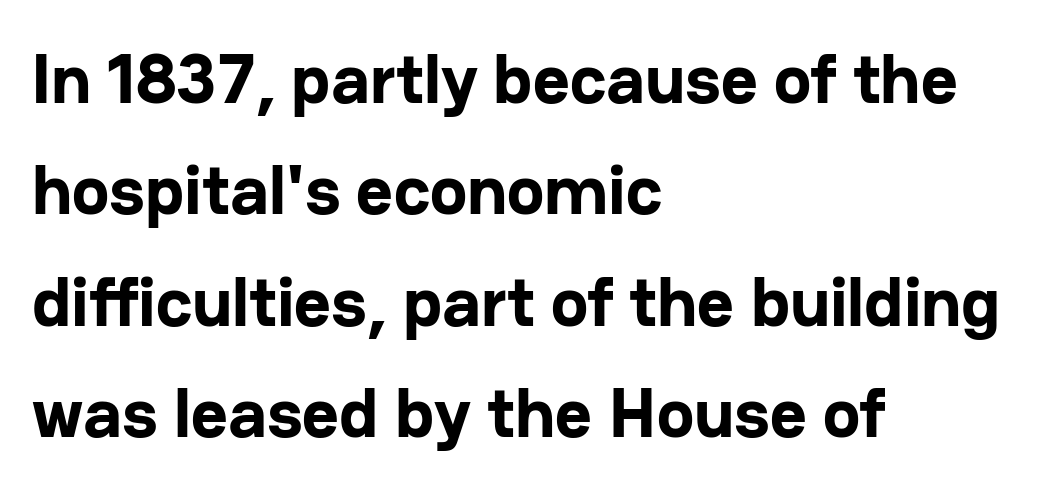
{"serif": "no", "italic": "no", "bold": "yes", "weight": "bold", "width": "normal", "stroke_contrast": "low", "x_height": "medium", "monospaced": "no", "underline": "no", "align": "left", "line_spacing": "normal", "line_spacing_ratio": 1.57, "letter_spacing": "normal", "letter_spacing_em": 0.0, "glyph_px": 71}
